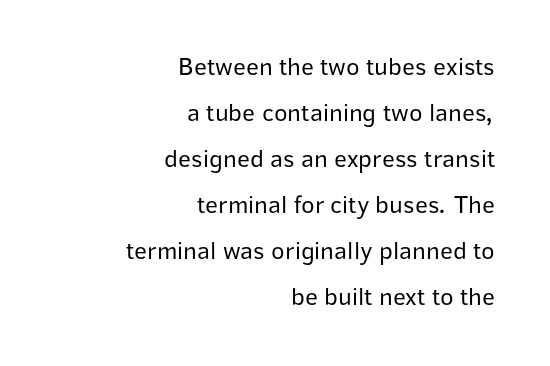
{"italic": "no", "bold": "no", "underline": "no", "align": "right", "line_spacing_ratio": 1.84, "letter_spacing": "normal", "letter_spacing_em": 0.0, "glyph_px": 25}
